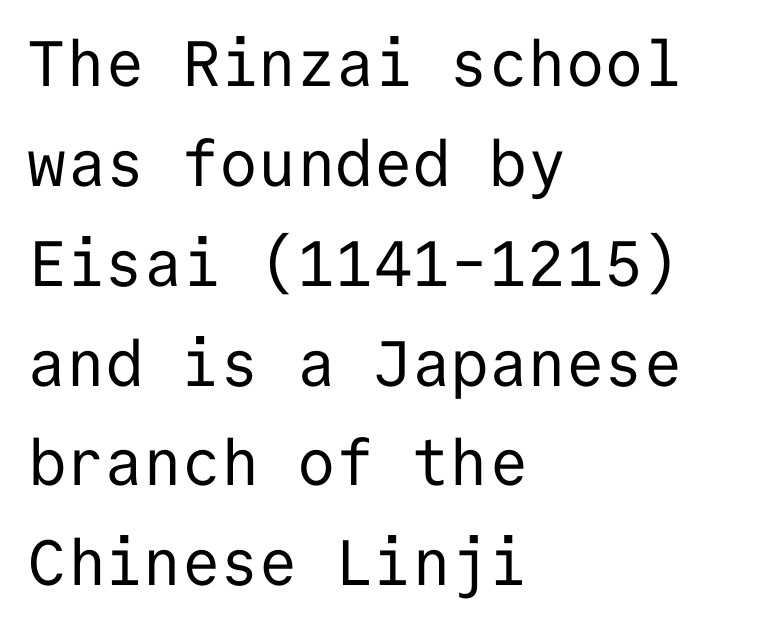
{"serif": "no", "italic": "no", "bold": "no", "weight": "regular", "width": "normal", "stroke_contrast": "low", "x_height": "medium", "monospaced": "yes", "underline": "no", "align": "left", "line_spacing": "normal", "line_spacing_ratio": 1.56, "letter_spacing": "normal", "letter_spacing_em": 0.0, "glyph_px": 64}
